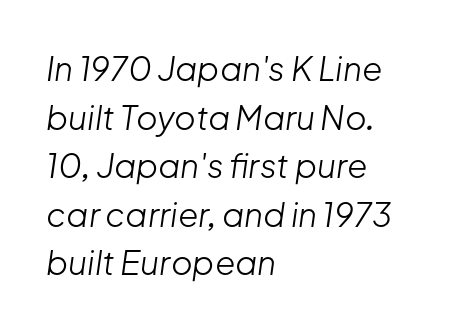
Q: Is the text bold? A: No.
Q: Is the text italic (slanted)? A: Yes, it leans right by about 8 degrees.
Q: Is the text underlined? A: No.
Q: How is the paragraph aligned? A: Left-aligned.
Q: Is the spacing between letters normal or unusually wide? A: Normal.
Q: Is the spacing between lines tight, normal or loose? A: Normal.
Q: Width (condensed, normal, or wide)? A: Normal.
Q: Stroke contrast? A: Low.
Q: x-height? A: Medium.
Q: Monospaced? A: No.
